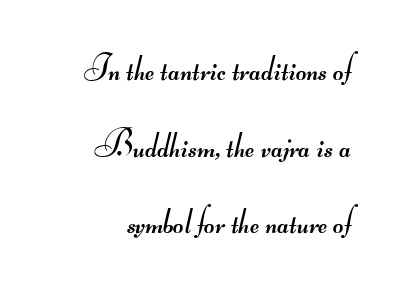
The characters display no serif detailing; their extremities are plain. Weight class: somewhere from thin through regular. Nobody touched the tracking dial on this one. The foot of each line stays bare and open.
